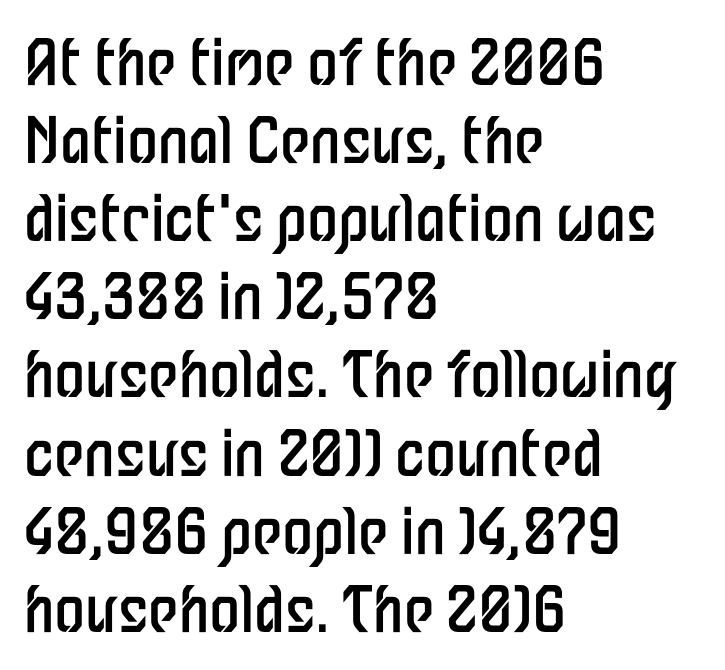
Q: Is the text bold? A: No.
Q: Is the text italic (slanted)? A: No, it is upright.
Q: Is the typeface a serif or a sans-serif typeface? A: Sans-serif.
Q: Is the text underlined? A: No.
Q: How is the paragraph aligned? A: Left-aligned.
Q: Is the spacing between letters normal or unusually wide? A: Normal.
Q: Is the spacing between lines tight, normal or loose? A: Normal.
Q: Width (condensed, normal, or wide)? A: Condensed.
Q: Stroke contrast? A: Low.
Q: x-height? A: Medium.
Q: Monospaced? A: No.
